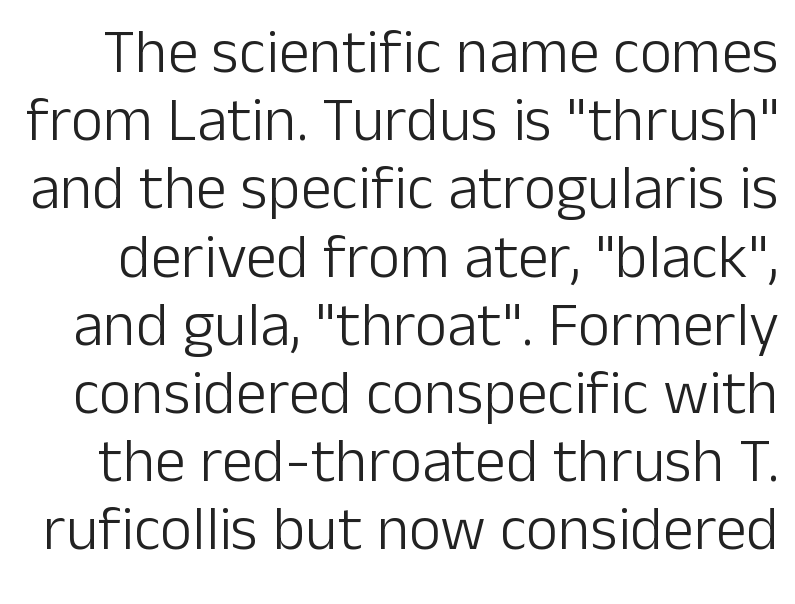
The image shows 62 px light sans-serif type, upright; set tight line spacing (1.1x), normal letter spacing, not underlined; low stroke contrast and a medium x-height.
